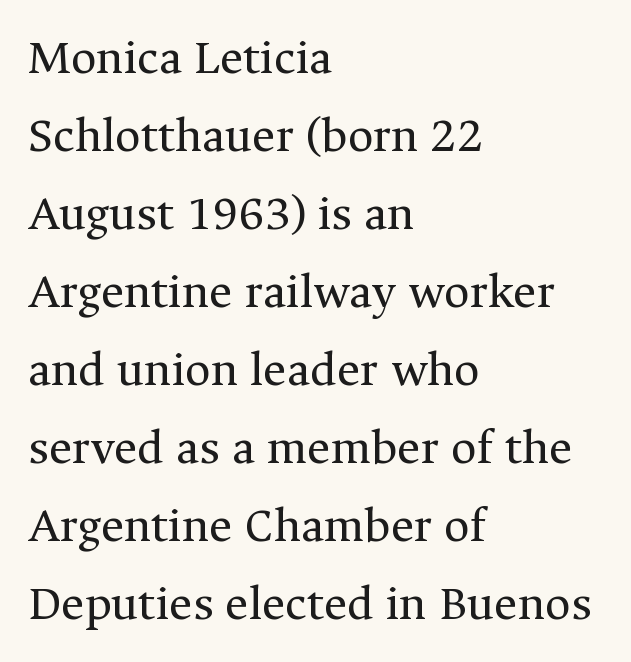
A typesetter would mark this as roman, not italic. Standard letterfit; no display-style spreading of the glyphs. No word sits above an underline. A light-to-regular cut is what we see here. Line spacing here is normal.
